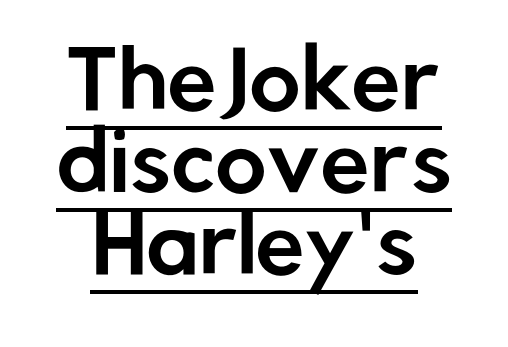
Q: Is the text italic (slanted)? A: No, it is upright.
Q: Is the typeface a serif or a sans-serif typeface? A: Sans-serif.
Q: Is the text underlined? A: Yes.
Q: Is the spacing between letters normal or unusually wide? A: Normal.
Q: Is the spacing between lines tight, normal or loose? A: Tight.
Q: Width (condensed, normal, or wide)? A: Normal.
Q: Stroke contrast? A: Low.
Q: x-height? A: Medium.
Q: Monospaced? A: No.
